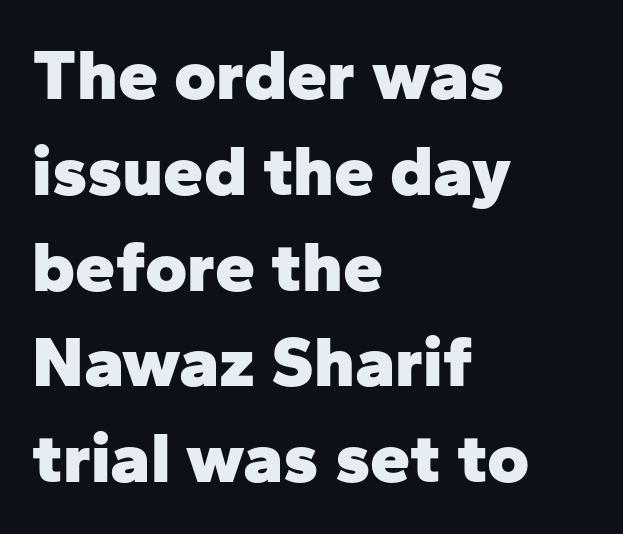
{"serif": "no", "italic": "no", "bold": "yes", "weight": "heavy", "width": "normal", "stroke_contrast": "low", "x_height": "medium", "monospaced": "no", "underline": "no", "align": "left", "line_spacing": "normal", "line_spacing_ratio": 1.33, "letter_spacing": "normal", "letter_spacing_em": 0.0, "glyph_px": 72}
